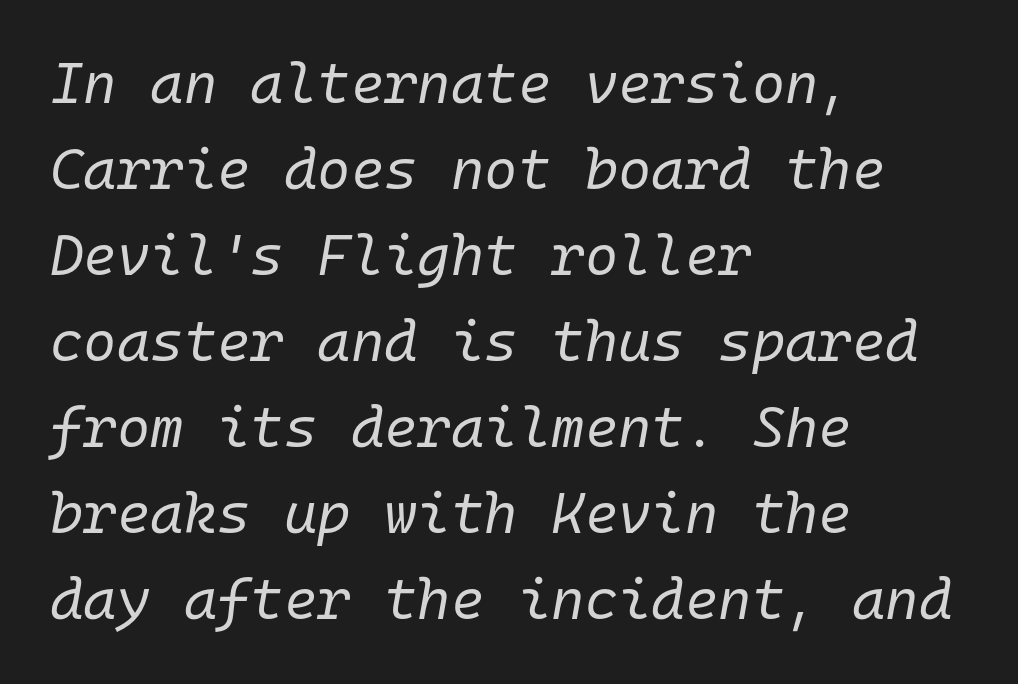
The image shows 57 px regular-weight type, italic (leaning right), monospaced; set left-aligned, normal line spacing (1.51x), normal letter spacing, not underlined; low stroke contrast and a medium x-height.
